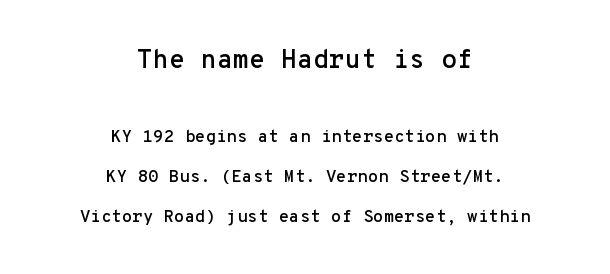
Q: Is the text italic (slanted)? A: No, it is upright.
Q: Is the text underlined? A: No.
Q: How is the paragraph aligned? A: Centered.
Q: Is the spacing between letters normal or unusually wide? A: Normal.
Q: Is the spacing between lines tight, normal or loose? A: Loose.
Q: Which block of text is set in a larger size, the first (top) or the second (bottom)? A: The first (top) one.
